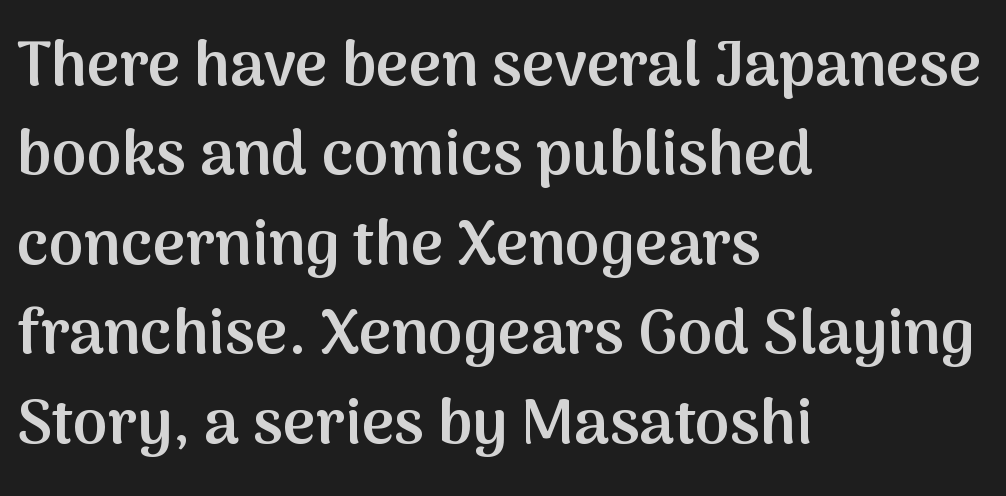
{"serif": "no", "italic": "no", "bold": "semi", "weight": "semibold", "width": "normal", "stroke_contrast": "medium", "x_height": "medium", "monospaced": "no", "underline": "no", "align": "left", "line_spacing": "normal", "line_spacing_ratio": 1.42, "letter_spacing": "normal", "letter_spacing_em": 0.0, "glyph_px": 63}
